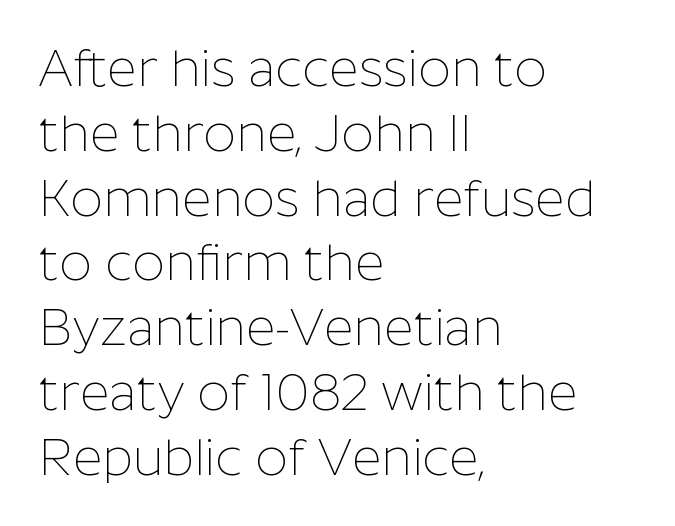
Do the letters lean? They stand straight. These lines are rendered in a variable-pitch font. Letter spacing: default. No extra ink here — the face is not bold. Classification — sans serif. This rendering features lettering with no underline.
